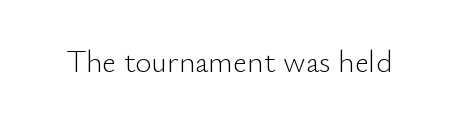
Bare-footed words on every line. If you drew a line through each stem, it would be perfectly vertical. Observe the ordinary spacing: letters are neighbours, not strangers. Stroke thickness stays within the range of a standard reading face or lighter.
